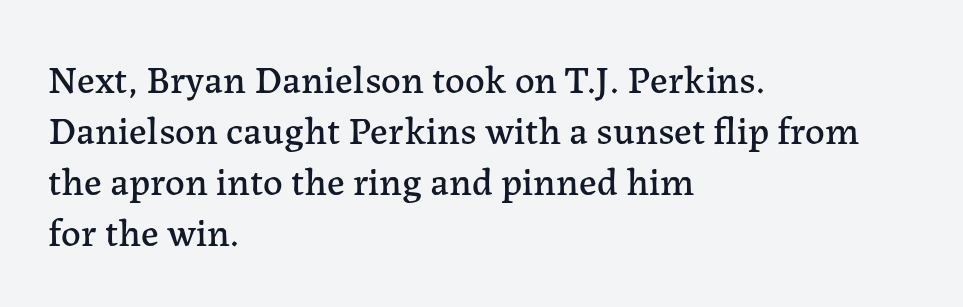
Notice how the stems are strictly vertical — no italics here. Caption: standard tracking, unaltered. What kind of face is this? One with serifs. Interline gaps are of average width in this sample. Character widths vary here, with narrow letters taking less room than wide ones. The passage shown is not underscored anywhere.
